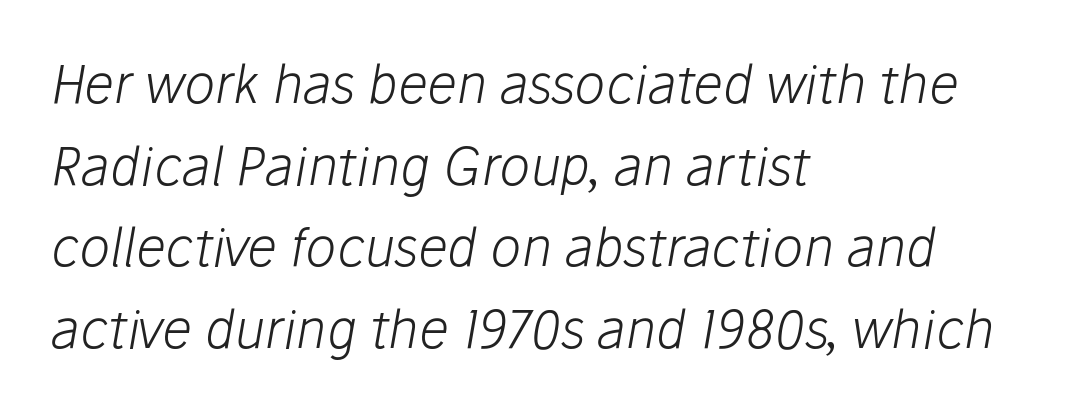
The rendering applies a slant to the glyphs. The rendering uses natural spacing where letterforms have individual widths. Summary of weight: not heavy and not bold. Casual observation: everything's shoved over to the left. What's the leading like? Ordinary, nothing unusual.
